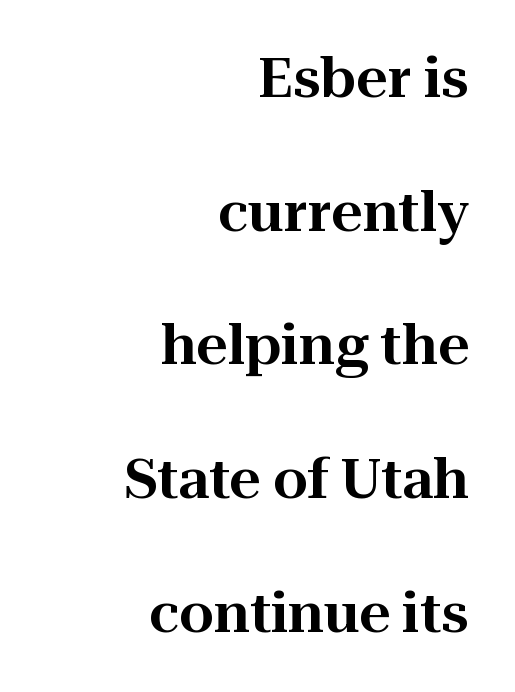
Q: Is the text italic (slanted)? A: No, it is upright.
Q: Is the typeface a serif or a sans-serif typeface? A: Serif.
Q: Is the text underlined? A: No.
Q: How is the paragraph aligned? A: Right-aligned.
Q: Is the spacing between letters normal or unusually wide? A: Normal.
Q: Is the spacing between lines tight, normal or loose? A: Loose.
Q: Width (condensed, normal, or wide)? A: Normal.
Q: Stroke contrast? A: High.
Q: x-height? A: Medium.
Q: Monospaced? A: No.
